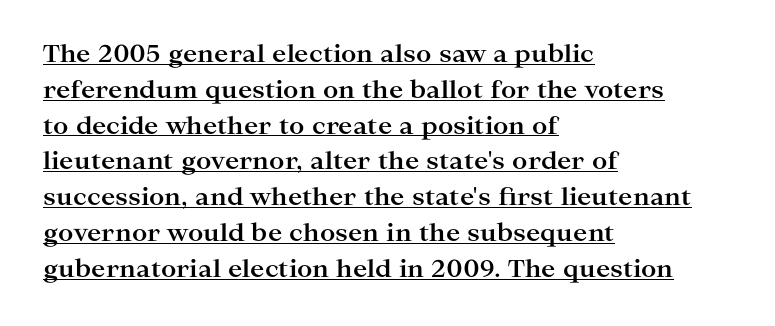
The image shows 24 px bold type, upright; set left-aligned, normal line spacing (1.49x), normal letter spacing, underlined.
